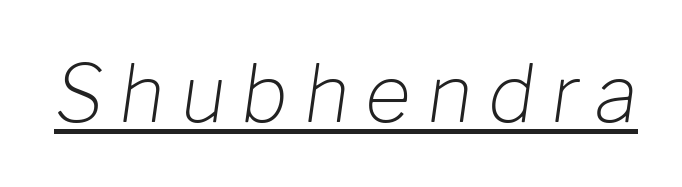
The image shows 79 px light type, italic (leaning right); set unusually wide letter spacing (+0.2 em), underlined; low stroke contrast and a medium x-height.
